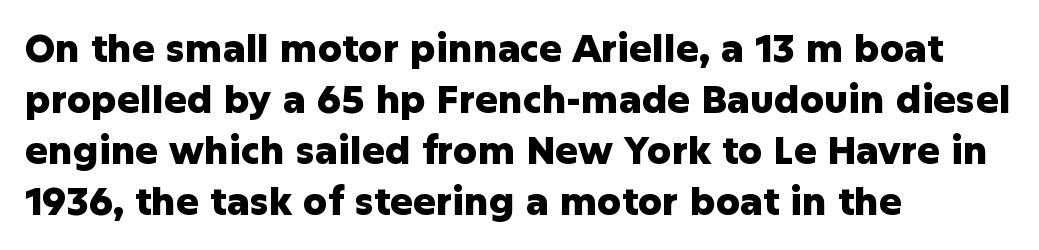
Q: Is the text bold? A: Yes.
Q: Is the text italic (slanted)? A: No, it is upright.
Q: Is the typeface a serif or a sans-serif typeface? A: Sans-serif.
Q: Is the text underlined? A: No.
Q: How is the paragraph aligned? A: Left-aligned.
Q: Is the spacing between letters normal or unusually wide? A: Normal.
Q: Is the spacing between lines tight, normal or loose? A: Normal.
Q: Width (condensed, normal, or wide)? A: Normal.
Q: Stroke contrast? A: Low.
Q: x-height? A: Medium.
Q: Monospaced? A: No.
